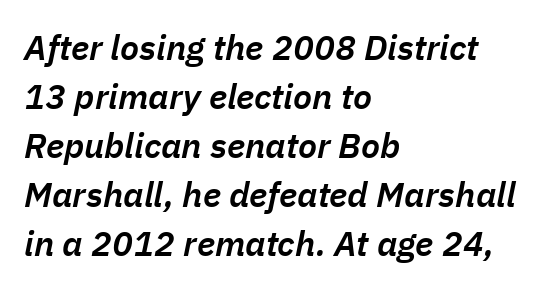
Q: Is the text bold? A: Semi-bold.
Q: Is the text italic (slanted)? A: Yes, it leans right by about 11 degrees.
Q: Is the text underlined? A: No.
Q: How is the paragraph aligned? A: Left-aligned.
Q: Is the spacing between letters normal or unusually wide? A: Normal.
Q: Is the spacing between lines tight, normal or loose? A: Normal.
Q: Width (condensed, normal, or wide)? A: Normal.
Q: Stroke contrast? A: Low.
Q: x-height? A: Medium.
Q: Monospaced? A: No.
